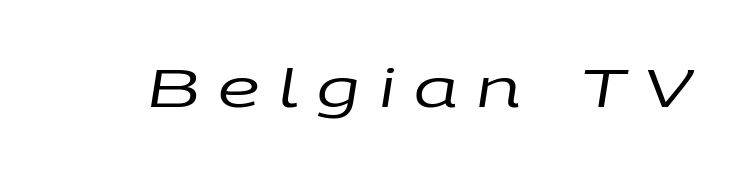
Q: Is the text bold? A: No.
Q: Is the text italic (slanted)? A: Yes, it leans right by about 9 degrees.
Q: Is the text underlined? A: No.
Q: Is the spacing between letters normal or unusually wide? A: Unusually wide.
Q: Width (condensed, normal, or wide)? A: Wide.
Q: Stroke contrast? A: Low.
Q: x-height? A: Large.
Q: Monospaced? A: No.
